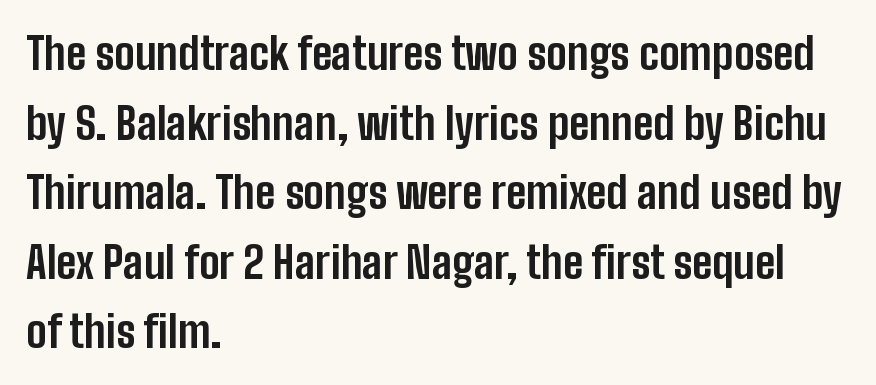
Upright lettering throughout. The rag falls on the right side of this text block. The type is set solid horizontally, with unmodified tracking. Successive baselines arrive at the customary interval.
